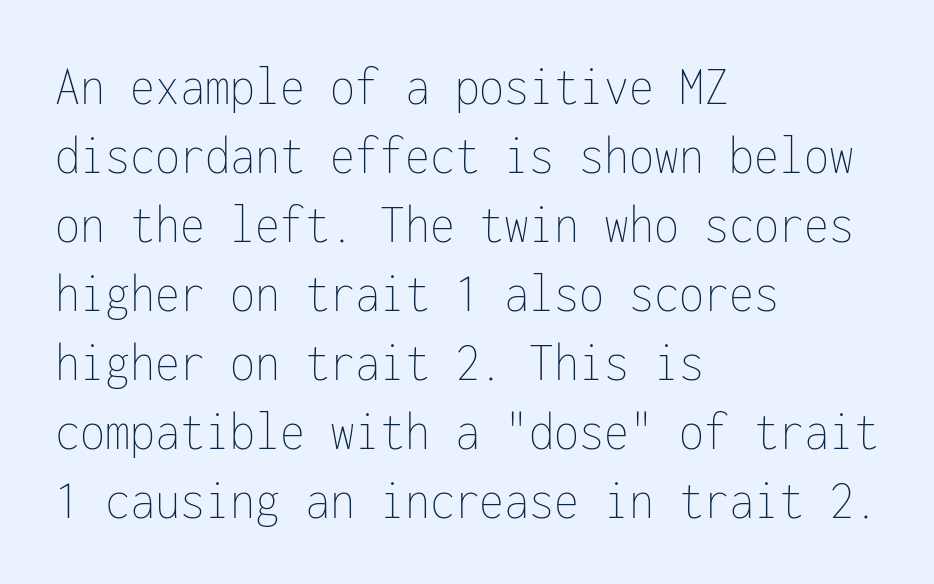
The image shows 57 px thin, condensed type, upright, monospaced; set left-aligned, line spacing 1.21x, normal letter spacing, not underlined; low stroke contrast and a medium x-height.
